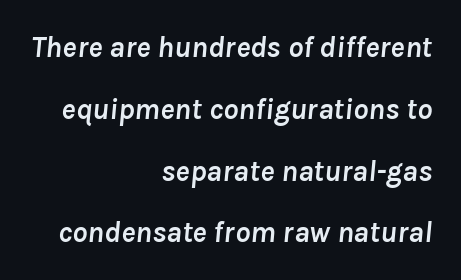
The image shows 30 px semibold type, italic (leaning right); set right-aligned, loose line spacing (2.06x), normal letter spacing, not underlined; low stroke contrast and a medium x-height.
